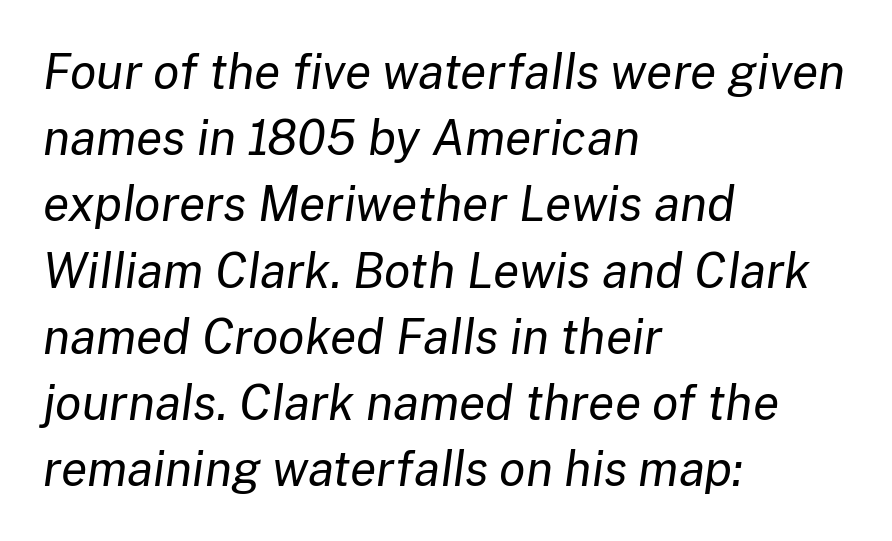
Q: Is the text bold? A: No.
Q: Is the text italic (slanted)? A: Yes, it leans right by about 8 degrees.
Q: Is the text underlined? A: No.
Q: How is the paragraph aligned? A: Left-aligned.
Q: Is the spacing between letters normal or unusually wide? A: Normal.
Q: Is the spacing between lines tight, normal or loose? A: Normal.
Q: Width (condensed, normal, or wide)? A: Normal.
Q: Stroke contrast? A: Low.
Q: x-height? A: Medium.
Q: Monospaced? A: No.
